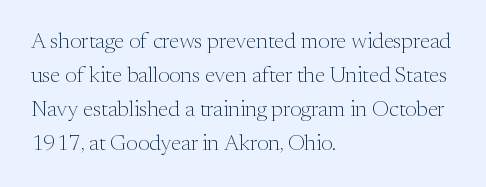
These lines stack with their left ends in a neat column. Any mark beneath the type? The region is blank. Short note: letters normally spaced. The type sits square on the baseline with zero lean.
